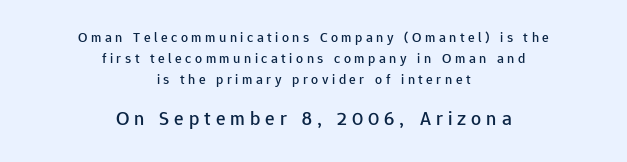
{"italic": "no", "underline": "no", "align": "center", "line_spacing": "normal", "line_spacing_ratio": 1.5, "letter_spacing": "wide", "letter_spacing_em": 0.25, "larger_block": "second", "size_ratio": 1.43, "glyph_px": 20}
